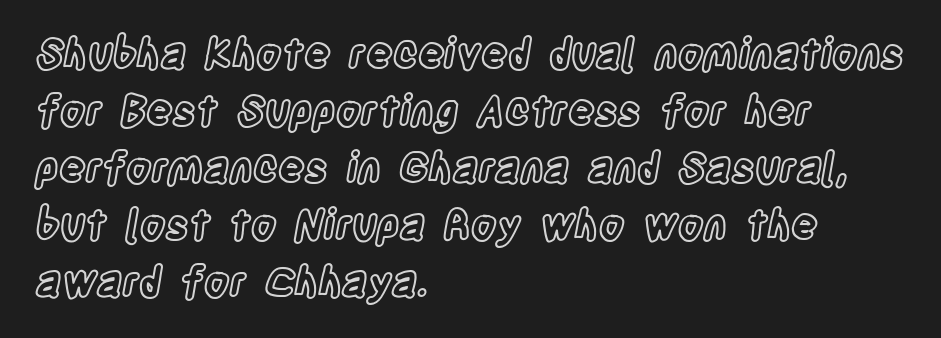
The type is set solid horizontally, with unmodified tracking. Notice how descenders clear the ascenders below comfortably — that's standard leading. The strip under each line holds only bare page. The letters advance in unequal steps, a hallmark of proportional type.
